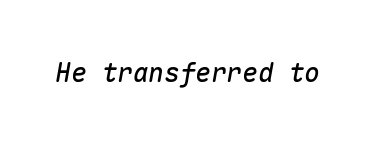
Emphasis-style slanted type is in use. A bare baseline throughout the passage. Standard letterfit; no display-style spreading of the glyphs.
